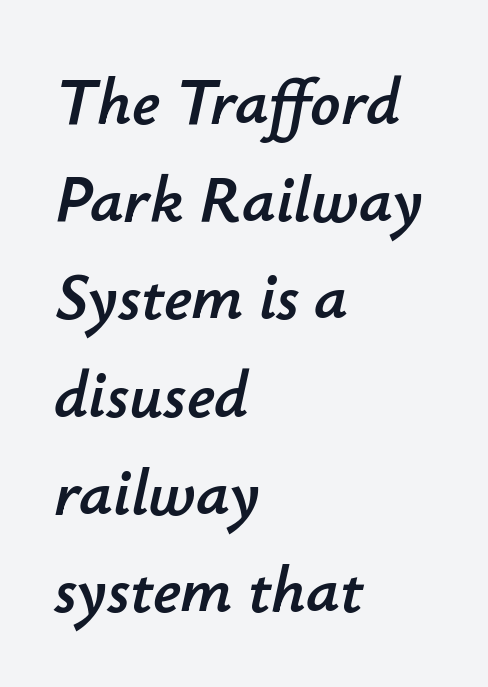
The image shows 66 px text type, italic (leaning right); set left-aligned, normal line spacing (1.48x), normal letter spacing, not underlined; low stroke contrast and a small x-height.
